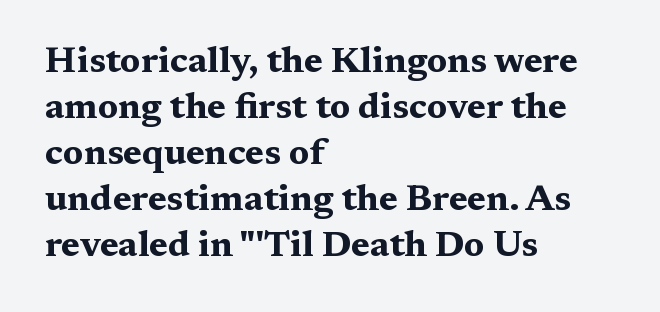
The image shows 36 px bold, wide serif type, upright; set left-aligned, normal line spacing (1.28x), normal letter spacing, not underlined; medium stroke contrast and a medium x-height.
